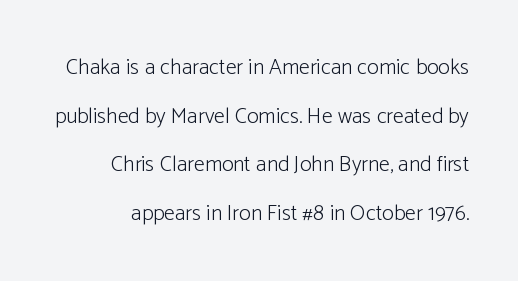
The image shows 22 px text type, upright; set loose line spacing (2.21x), normal letter spacing, not underlined.
